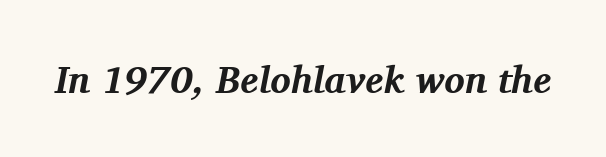
{"serif": "yes", "italic": "yes", "lean": "right", "slant_degrees": 11, "bold": "yes", "weight": "bold", "width": "normal", "stroke_contrast": "medium", "x_height": "medium", "monospaced": "no", "underline": "no", "letter_spacing": "normal", "letter_spacing_em": 0.0, "glyph_px": 38}
